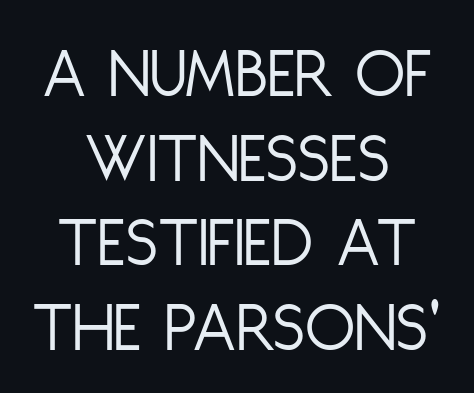
The image shows 73 px light, condensed sans-serif type, upright; set centered, line spacing 1.16x, normal letter spacing, not underlined; low stroke contrast and a large x-height.
